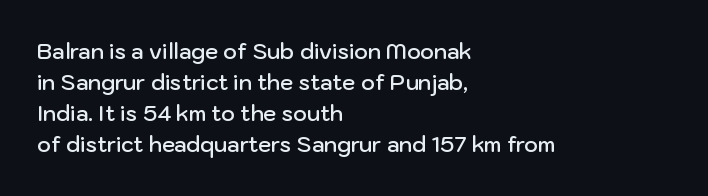
The image shows 21 px text type, upright; set left-aligned, normal line spacing (1.48x), normal letter spacing, not underlined.
